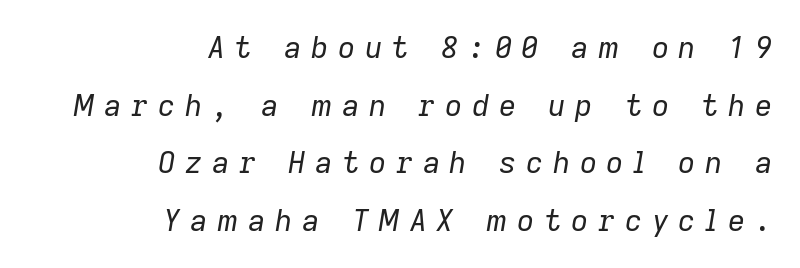
Q: Is the text bold? A: No.
Q: Is the text italic (slanted)? A: Yes, it leans right by about 9 degrees.
Q: Is the text underlined? A: No.
Q: How is the paragraph aligned? A: Right-aligned.
Q: Is the spacing between letters normal or unusually wide? A: Unusually wide.
Q: Is the spacing between lines tight, normal or loose? A: Loose.
Q: Width (condensed, normal, or wide)? A: Normal.
Q: Stroke contrast? A: Low.
Q: x-height? A: Medium.
Q: Monospaced? A: No.
